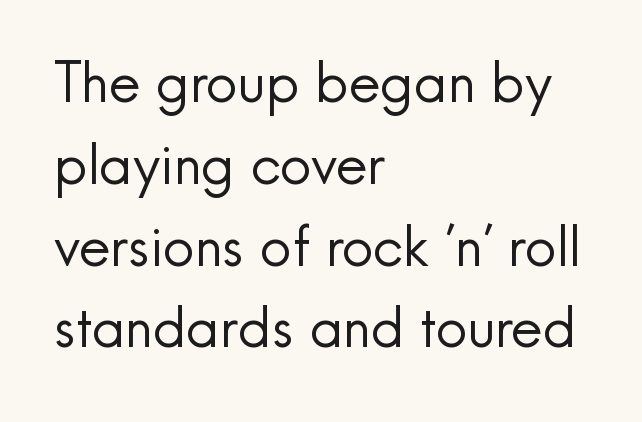
Q: Is the text bold? A: No.
Q: Is the text italic (slanted)? A: No, it is upright.
Q: Is the typeface a serif or a sans-serif typeface? A: Sans-serif.
Q: Is the text underlined? A: No.
Q: How is the paragraph aligned? A: Left-aligned.
Q: Is the spacing between letters normal or unusually wide? A: Normal.
Q: Is the spacing between lines tight, normal or loose? A: Normal.
Q: Width (condensed, normal, or wide)? A: Normal.
Q: x-height? A: Small.
Q: Monospaced? A: No.
